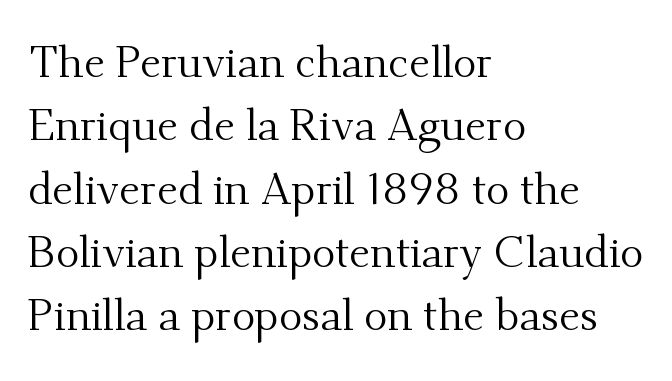
Tracking here is standard; glyphs follow each other at the usual distance. Compared with a typical body face, this is equally light or lighter still. Character widths vary here, with narrow letters taking less room than wide ones. The passage shown is not underscored anywhere. Is there much room between lines? A standard amount, neither cramped nor airy.
